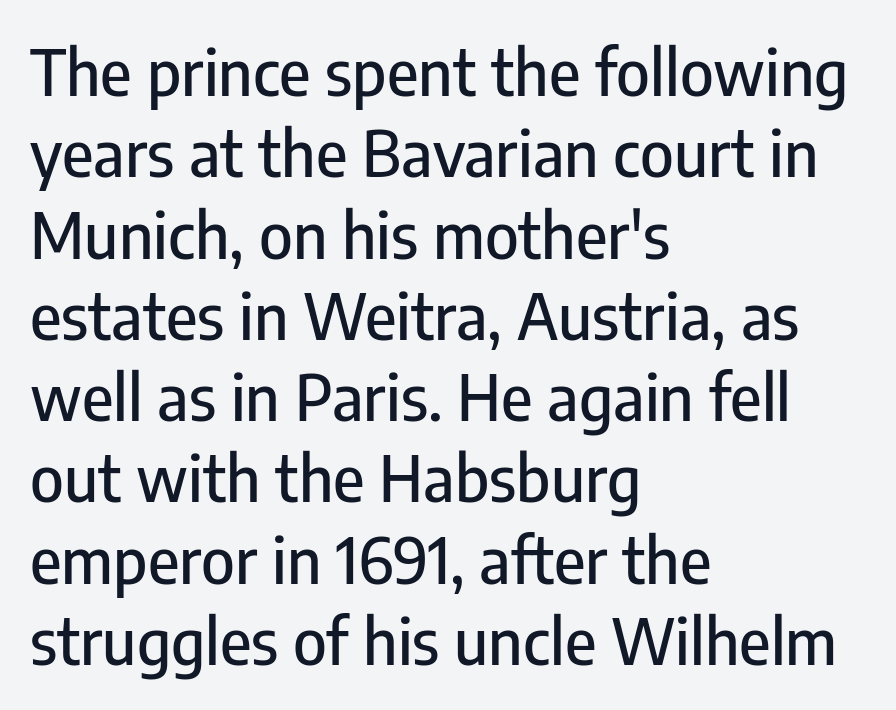
You could call the tracking neutral — neither tight nor loose. Normally led — the rows are evenly, conventionally spaced. The passage shown is typed in a proportional face where columns would drift. Unmarked baselines from the first word to the last.
